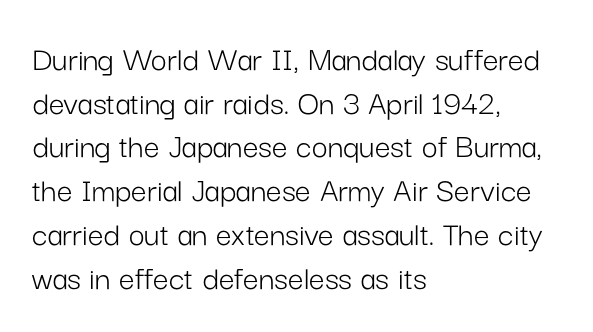
The typeface has the unassuming heft of standard copy or less. Caption: standard tracking, unaltered. A typesetter would label this face a sans. The letters stand upright; this is a roman face.
